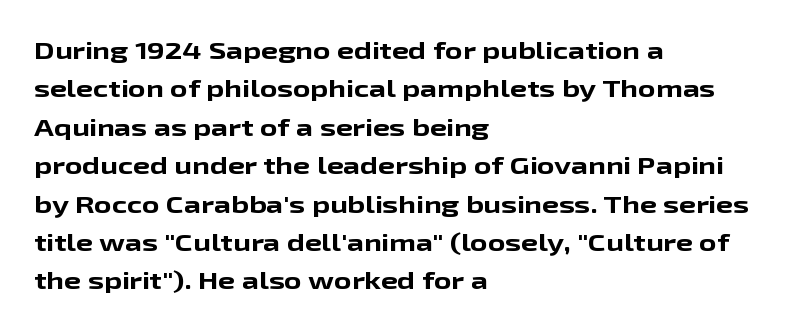
The image shows 24 px bold type, upright; set left-aligned, normal line spacing (1.6x), normal letter spacing, not underlined.
